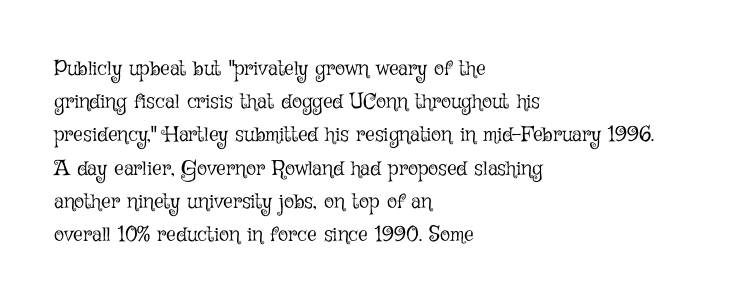
{"italic": "no", "bold": "no", "underline": "no", "align": "left", "line_spacing": "normal", "line_spacing_ratio": 1.58, "letter_spacing": "normal", "letter_spacing_em": 0.0, "glyph_px": 21}
